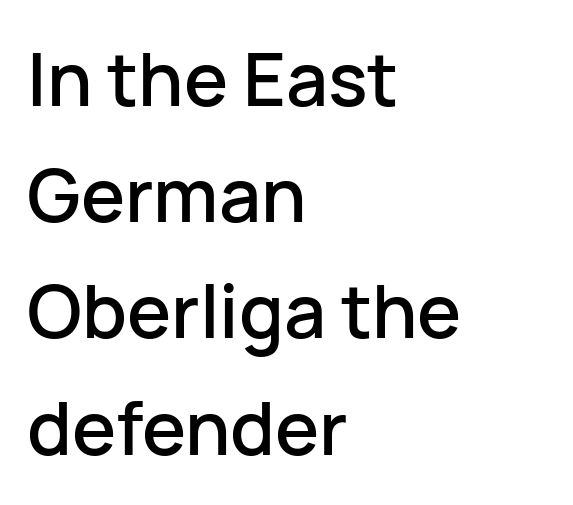
{"serif": "no", "italic": "no", "width": "normal", "stroke_contrast": "low", "x_height": "medium", "monospaced": "no", "underline": "no", "align": "left", "line_spacing": "normal", "line_spacing_ratio": 1.57, "letter_spacing": "normal", "letter_spacing_em": 0.0, "glyph_px": 74}
